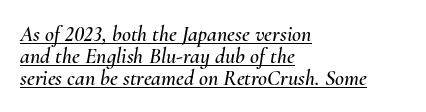
{"italic": "yes", "lean": "right", "slant_degrees": 10, "underline": "yes", "align": "left", "line_spacing": "tight", "line_spacing_ratio": 0.99, "letter_spacing": "normal", "letter_spacing_em": 0.0, "glyph_px": 22}
